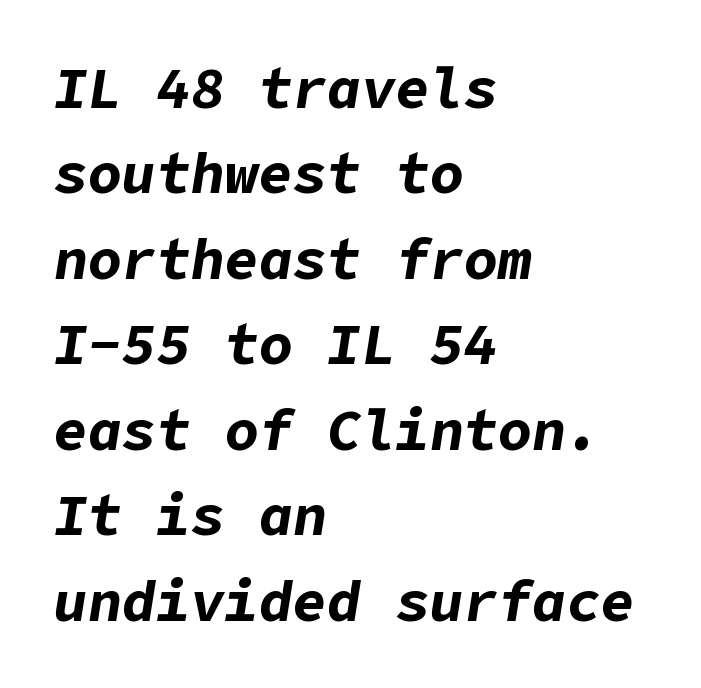
Q: Is the text bold? A: Yes.
Q: Is the text italic (slanted)? A: Yes, it leans right by about 9 degrees.
Q: Is the text underlined? A: No.
Q: How is the paragraph aligned? A: Left-aligned.
Q: Is the spacing between letters normal or unusually wide? A: Normal.
Q: Is the spacing between lines tight, normal or loose? A: Normal.
Q: Width (condensed, normal, or wide)? A: Normal.
Q: Stroke contrast? A: Low.
Q: x-height? A: Medium.
